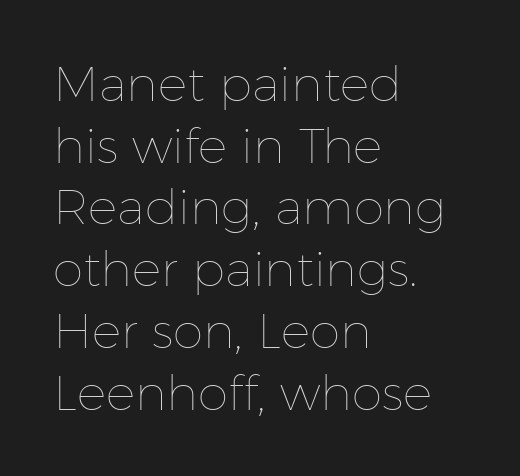
The image shows 49 px thin type, upright; set left-aligned, normal line spacing (1.26x), normal letter spacing, not underlined; low stroke contrast and a medium x-height.
